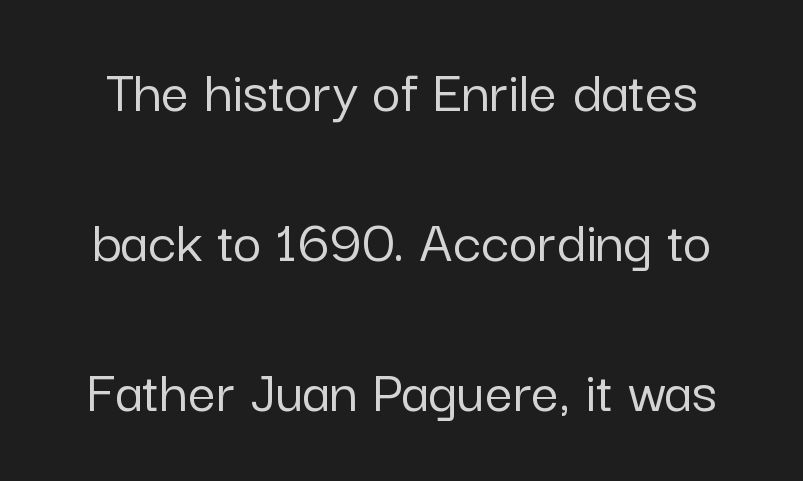
Q: Is the text italic (slanted)? A: No, it is upright.
Q: Is the typeface a serif or a sans-serif typeface? A: Sans-serif.
Q: Is the text underlined? A: No.
Q: Is the spacing between letters normal or unusually wide? A: Normal.
Q: Is the spacing between lines tight, normal or loose? A: Loose.
Q: Width (condensed, normal, or wide)? A: Normal.
Q: Stroke contrast? A: Low.
Q: x-height? A: Medium.
Q: Monospaced? A: No.
